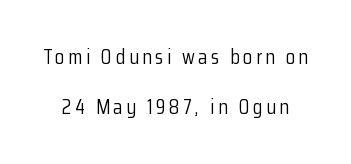
Q: Is the text bold? A: No.
Q: Is the text italic (slanted)? A: No, it is upright.
Q: Is the text underlined? A: No.
Q: Is the spacing between lines tight, normal or loose? A: Loose.
